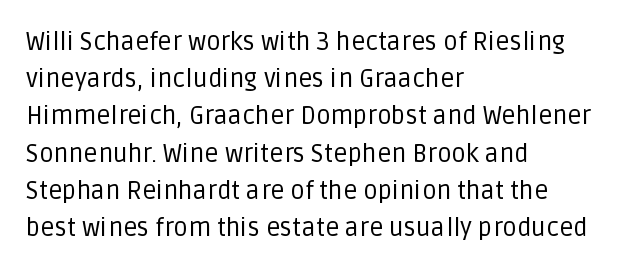
Q: Is the text bold? A: No.
Q: Is the text italic (slanted)? A: No, it is upright.
Q: Is the text underlined? A: No.
Q: How is the paragraph aligned? A: Left-aligned.
Q: Is the spacing between letters normal or unusually wide? A: Normal.
Q: Is the spacing between lines tight, normal or loose? A: Normal.
